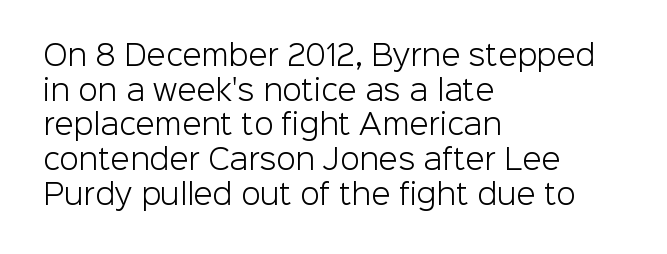
The image shows 28 px light sans-serif type, upright; set left-aligned, line spacing 1.24x, normal letter spacing, not underlined; low stroke contrast and a medium x-height.
